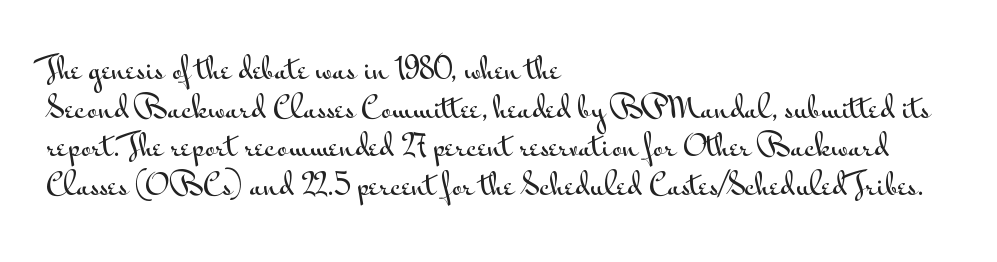
Q: Is the typeface a serif or a sans-serif typeface? A: Sans-serif.
Q: Is the text underlined? A: No.
Q: How is the paragraph aligned? A: Left-aligned.
Q: Is the spacing between letters normal or unusually wide? A: Normal.
Q: Is the spacing between lines tight, normal or loose? A: Normal.
Q: Width (condensed, normal, or wide)? A: Wide.
Q: Stroke contrast? A: Medium.
Q: x-height? A: Small.
Q: Monospaced? A: No.
